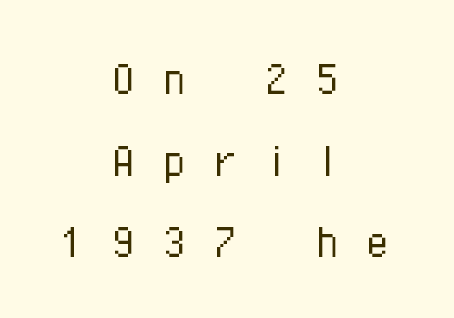
Q: Is the text bold? A: No.
Q: Is the text italic (slanted)? A: No, it is upright.
Q: Is the typeface a serif or a sans-serif typeface? A: Sans-serif.
Q: Is the text underlined? A: No.
Q: How is the paragraph aligned? A: Centered.
Q: Is the spacing between letters normal or unusually wide? A: Unusually wide.
Q: Is the spacing between lines tight, normal or loose? A: Normal.
Q: Width (condensed, normal, or wide)? A: Normal.
Q: Stroke contrast? A: Low.
Q: x-height? A: Medium.
Q: Monospaced? A: Yes.
